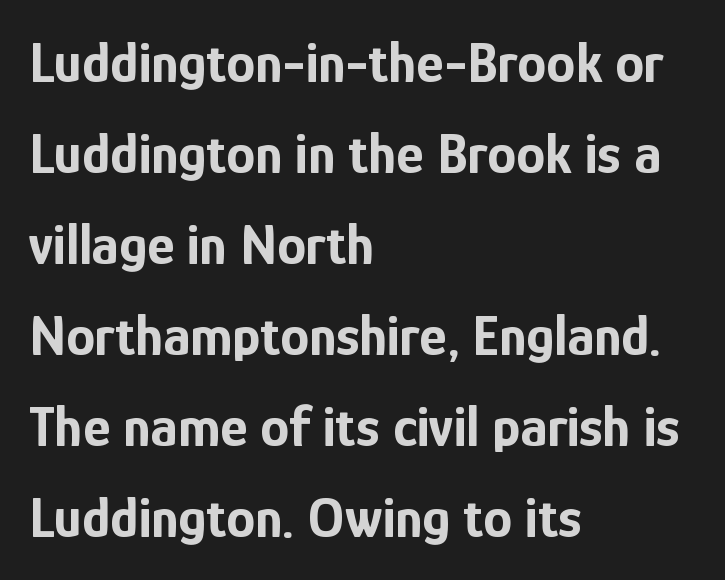
The image shows 58 px bold, condensed sans-serif type, upright; set left-aligned, normal line spacing (1.57x), normal letter spacing, not underlined; low stroke contrast and a medium x-height.
